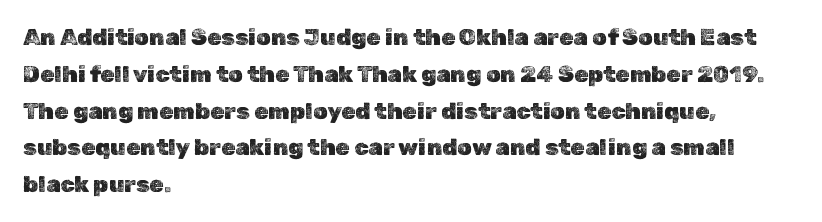
Q: Is the text italic (slanted)? A: No, it is upright.
Q: Is the text underlined? A: No.
Q: How is the paragraph aligned? A: Left-aligned.
Q: Is the spacing between letters normal or unusually wide? A: Normal.
Q: Is the spacing between lines tight, normal or loose? A: Normal.
